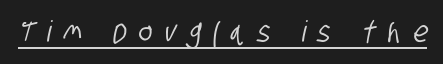
The letterforms stand isolated, each surrounded by extra space. To sum up the face: it is a sans, with no serifs. The glyphs are accompanied by a horizontal stroke just below them. The rendering uses natural spacing where letterforms have individual widths.
